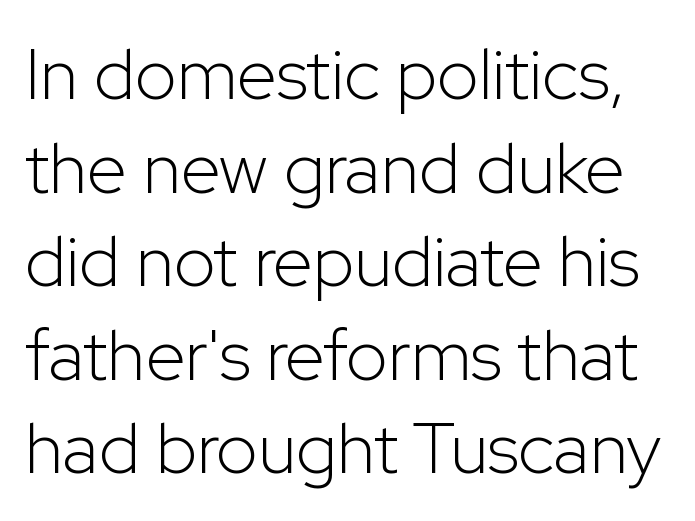
The image shows 72 px light sans-serif type, upright; set normal line spacing (1.3x), normal letter spacing, not underlined; low stroke contrast and a medium x-height.
